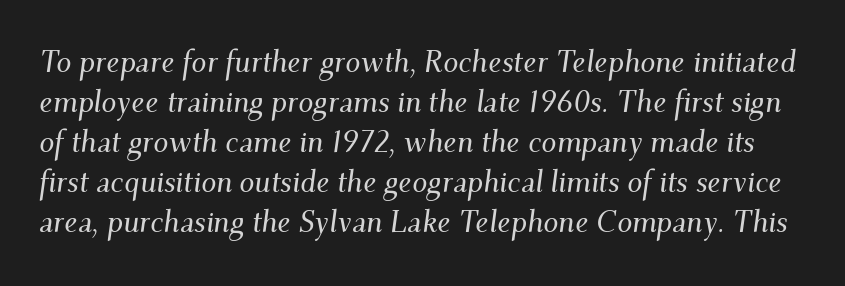
Q: Is the text italic (slanted)? A: Yes, it leans right by about 9 degrees.
Q: Is the typeface a serif or a sans-serif typeface? A: Serif.
Q: Is the text underlined? A: No.
Q: Is the spacing between letters normal or unusually wide? A: Normal.
Q: Is the spacing between lines tight, normal or loose? A: Normal.
Q: Width (condensed, normal, or wide)? A: Normal.
Q: Stroke contrast? A: Medium.
Q: x-height? A: Small.
Q: Monospaced? A: No.
